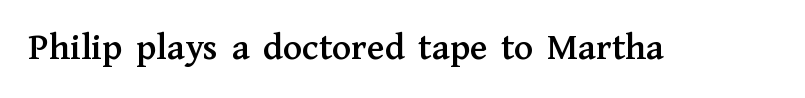
{"serif": "yes", "italic": "no", "width": "normal", "stroke_contrast": "medium", "x_height": "medium", "monospaced": "no", "underline": "no", "letter_spacing": "normal", "letter_spacing_em": 0.0, "glyph_px": 39}
